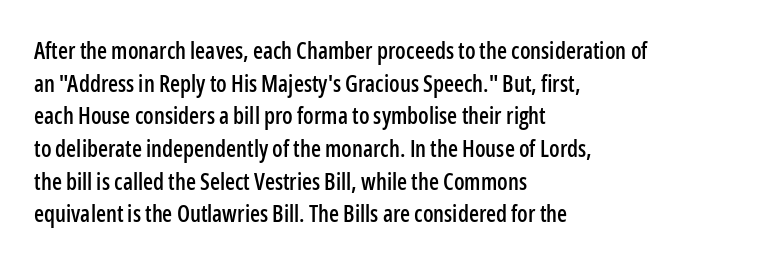
Q: Is the text italic (slanted)? A: No, it is upright.
Q: Is the text underlined? A: No.
Q: How is the paragraph aligned? A: Left-aligned.
Q: Is the spacing between letters normal or unusually wide? A: Normal.
Q: Is the spacing between lines tight, normal or loose? A: Normal.
